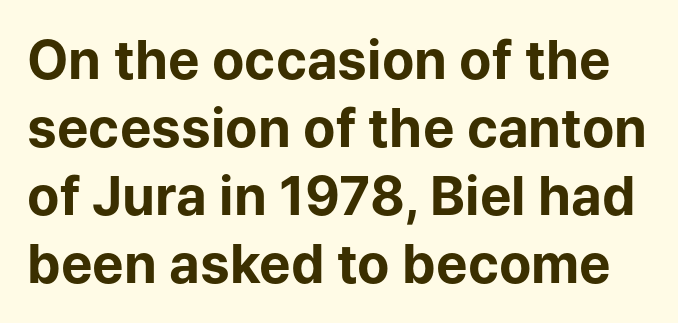
The image shows 53 px bold sans-serif type, upright; set normal line spacing (1.28x), normal letter spacing, not underlined; low stroke contrast and a medium x-height.
